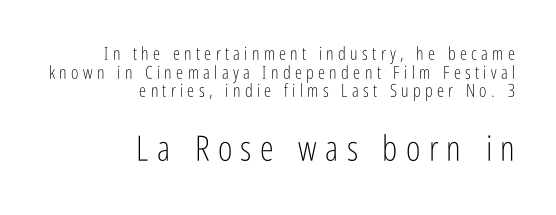
{"serif": "no", "italic": "no", "bold": "no", "weight": "light", "width": "condensed", "stroke_contrast": "low", "x_height": "medium", "monospaced": "no", "underline": "no", "align": "right", "line_spacing": "tight", "line_spacing_ratio": 1.03, "letter_spacing": "wide", "letter_spacing_em": 0.24, "larger_block": "second", "size_ratio": 1.94, "glyph_px": 35}
